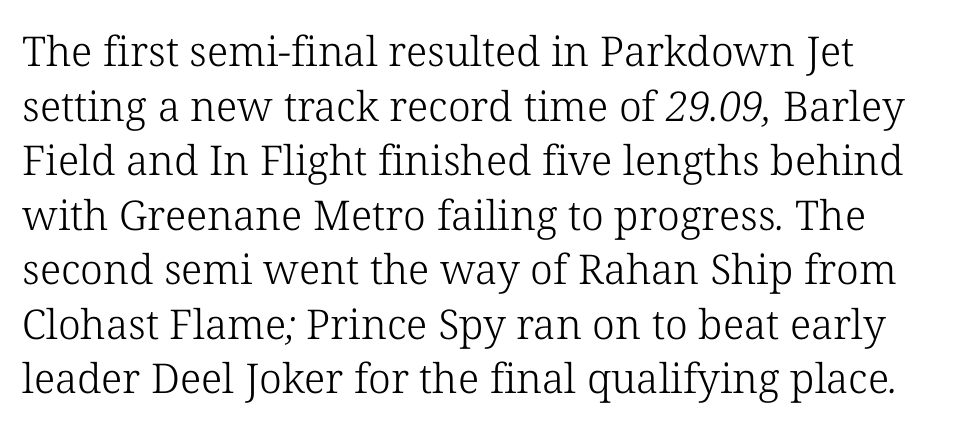
Q: Is the text bold? A: No.
Q: Is the typeface a serif or a sans-serif typeface? A: Serif.
Q: Is the text underlined? A: No.
Q: Is the spacing between letters normal or unusually wide? A: Normal.
Q: Is the spacing between lines tight, normal or loose? A: Normal.
Q: Width (condensed, normal, or wide)? A: Normal.
Q: Stroke contrast? A: Low.
Q: x-height? A: Medium.
Q: Monospaced? A: No.
